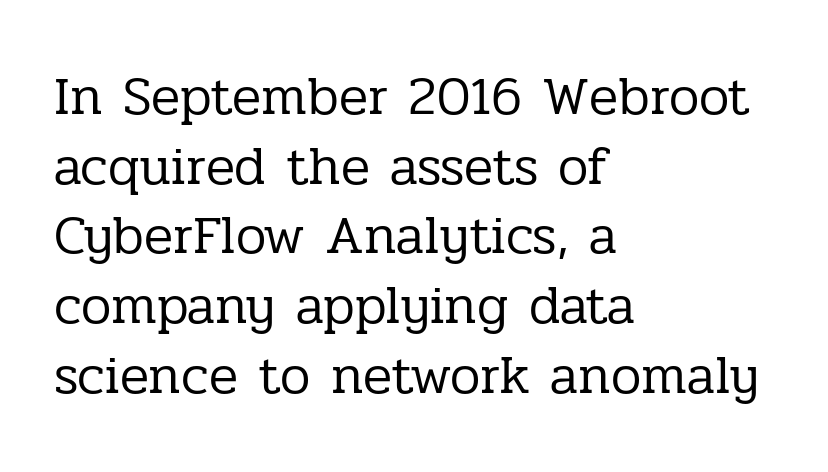
Q: Is the text bold? A: No.
Q: Is the text italic (slanted)? A: No, it is upright.
Q: Is the typeface a serif or a sans-serif typeface? A: Serif.
Q: Is the text underlined? A: No.
Q: How is the paragraph aligned? A: Left-aligned.
Q: Is the spacing between letters normal or unusually wide? A: Normal.
Q: Is the spacing between lines tight, normal or loose? A: Normal.
Q: Width (condensed, normal, or wide)? A: Normal.
Q: Stroke contrast? A: Low.
Q: x-height? A: Medium.
Q: Monospaced? A: No.
